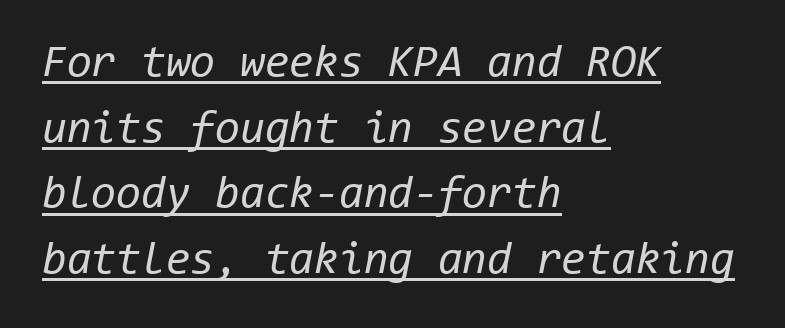
These lines sit exactly where default settings would place them. These lines are rendered in a fixed-pitch font. The lines are quadded left. Between one letter and the next there's only the usual sliver of space. Quick note: italic. A light-to-regular cut is what we see here.
